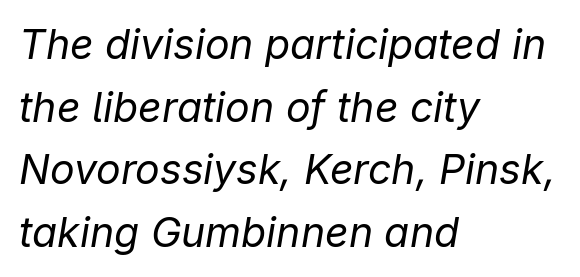
Q: Is the text bold? A: No.
Q: Is the text italic (slanted)? A: Yes, it leans right by about 9 degrees.
Q: Is the text underlined? A: No.
Q: How is the paragraph aligned? A: Left-aligned.
Q: Is the spacing between letters normal or unusually wide? A: Normal.
Q: Is the spacing between lines tight, normal or loose? A: Normal.
Q: Width (condensed, normal, or wide)? A: Normal.
Q: Stroke contrast? A: Low.
Q: x-height? A: Medium.
Q: Monospaced? A: No.
